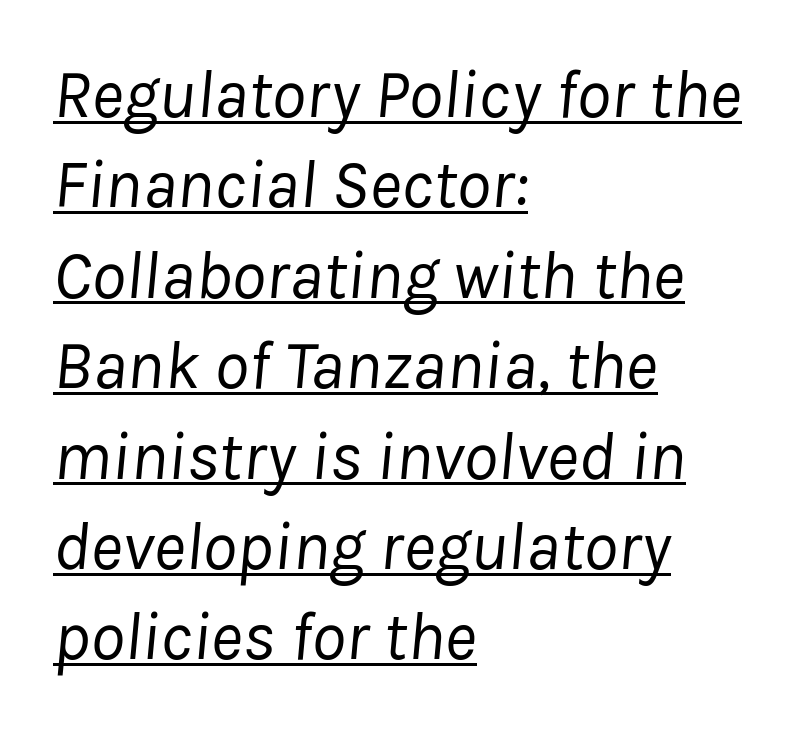
Q: Is the text bold? A: No.
Q: Is the text italic (slanted)? A: Yes, it leans right by about 8 degrees.
Q: Is the text underlined? A: Yes.
Q: How is the paragraph aligned? A: Left-aligned.
Q: Is the spacing between letters normal or unusually wide? A: Normal.
Q: Is the spacing between lines tight, normal or loose? A: Normal.
Q: Width (condensed, normal, or wide)? A: Normal.
Q: Stroke contrast? A: Low.
Q: x-height? A: Medium.
Q: Monospaced? A: No.
